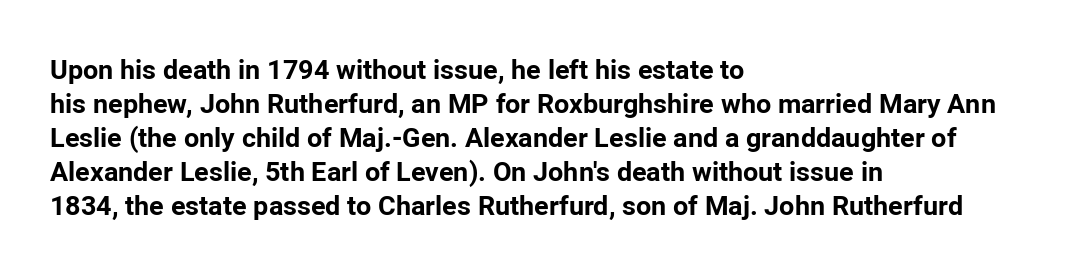
Q: Is the text bold? A: Yes.
Q: Is the text italic (slanted)? A: No, it is upright.
Q: Is the text underlined? A: No.
Q: How is the paragraph aligned? A: Left-aligned.
Q: Is the spacing between letters normal or unusually wide? A: Normal.
Q: Is the spacing between lines tight, normal or loose? A: Normal.
